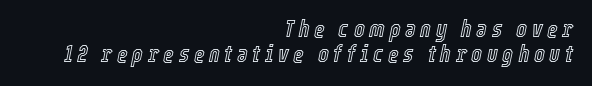
The image shows 23 px text type, italic (leaning right); set right-aligned, tight line spacing (1.08x), unusually wide letter spacing (+0.2 em), not underlined.
